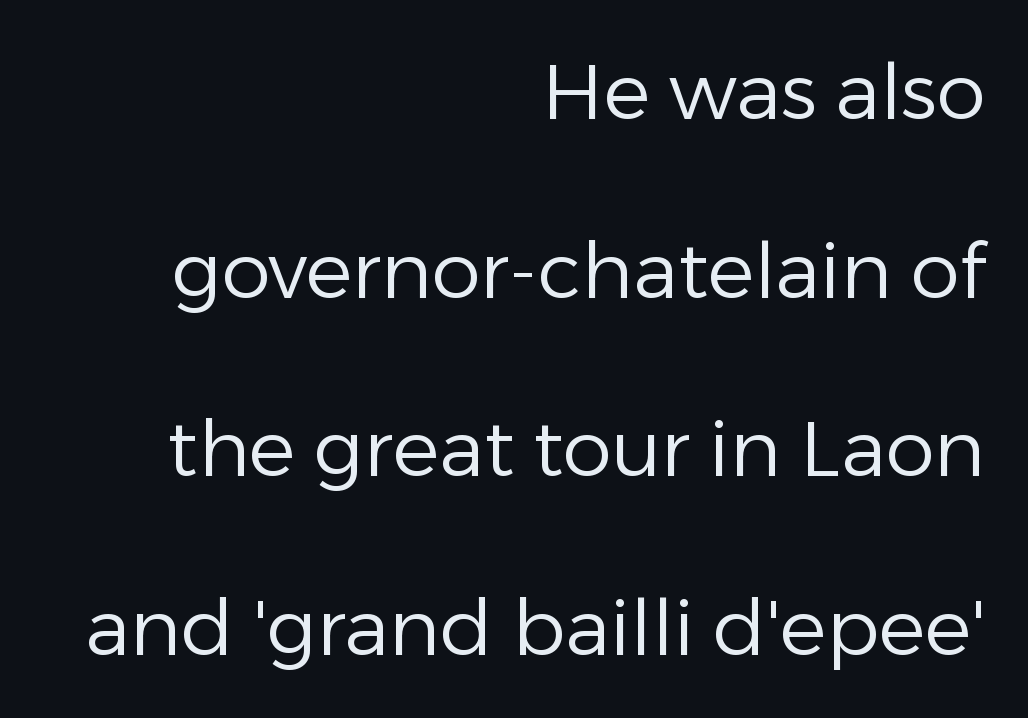
{"serif": "no", "italic": "no", "bold": "no", "weight": "regular", "width": "normal", "stroke_contrast": "low", "x_height": "medium", "monospaced": "no", "underline": "no", "align": "right", "line_spacing": "loose", "line_spacing_ratio": 2.29, "letter_spacing": "normal", "letter_spacing_em": 0.0, "glyph_px": 78}
